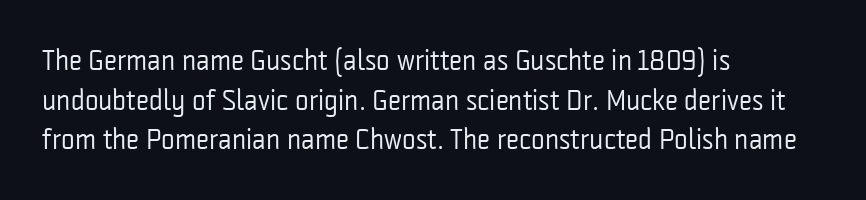
Q: Is the text bold? A: No.
Q: Is the text italic (slanted)? A: No, it is upright.
Q: Is the typeface a serif or a sans-serif typeface? A: Sans-serif.
Q: Is the text underlined? A: No.
Q: How is the paragraph aligned? A: Left-aligned.
Q: Is the spacing between letters normal or unusually wide? A: Normal.
Q: Is the spacing between lines tight, normal or loose? A: Normal.
Q: Width (condensed, normal, or wide)? A: Condensed.
Q: Stroke contrast? A: Low.
Q: x-height? A: Medium.
Q: Monospaced? A: No.
